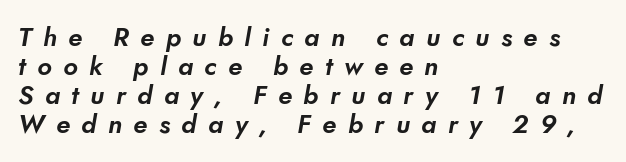
The image shows 26 px text type; set left-aligned, tight line spacing (1.12x), unusually wide letter spacing (+0.44 em), not underlined.
